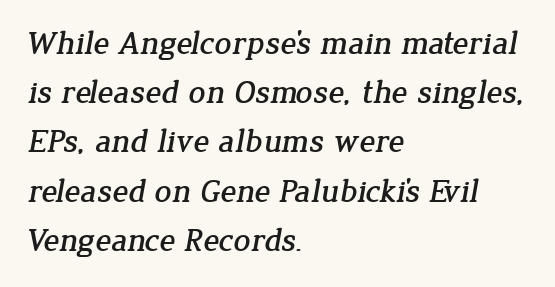
Check where the strokes stop: tiny serifs finish them off. A typesetter would call this zero additional tracking. Clear beneath every line of the passage. Line beginnings align vertically; line endings do not.
